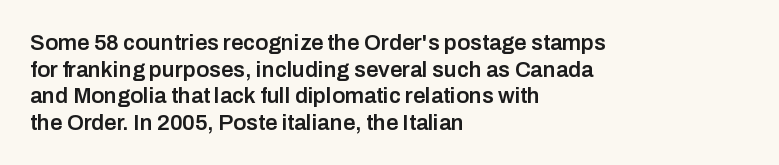
{"italic": "no", "bold": "semi", "underline": "no", "align": "left", "line_spacing_ratio": 1.21, "letter_spacing": "normal", "letter_spacing_em": 0.0, "glyph_px": 22}
